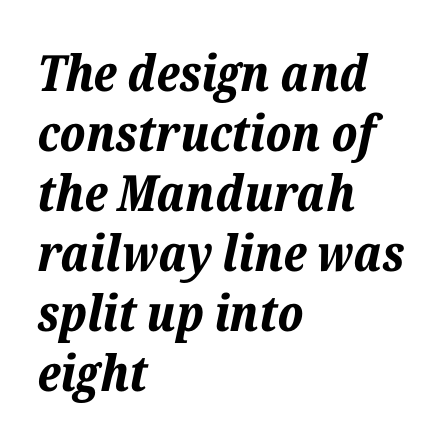
The image shows 50 px bold type, italic (leaning right); set left-aligned, line spacing 1.2x, normal letter spacing, not underlined; low stroke contrast and a medium x-height.
